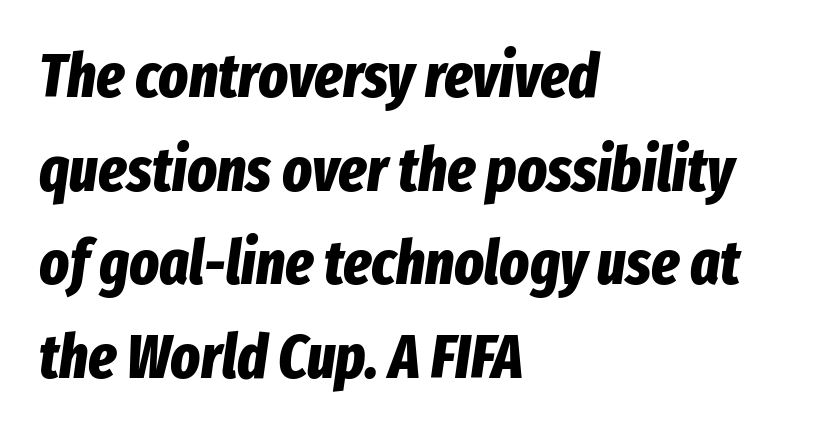
Rule under the text: the space is simply empty. It's the slanting kind of type. A typesetter would call this proportional, since set widths differ per character. Heft: maximum for text — a bold.
